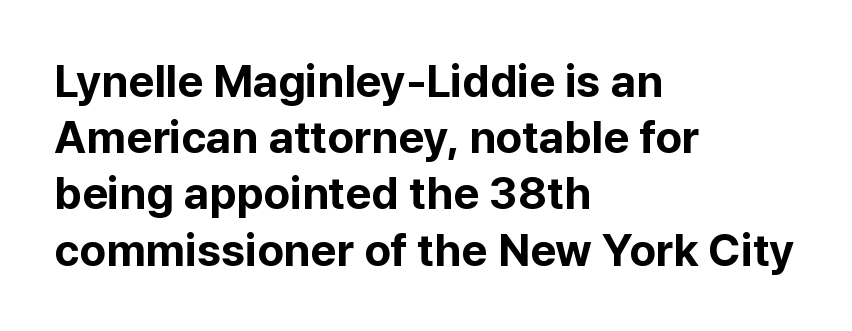
Q: Is the text bold? A: Yes.
Q: Is the text italic (slanted)? A: No, it is upright.
Q: Is the typeface a serif or a sans-serif typeface? A: Sans-serif.
Q: Is the text underlined? A: No.
Q: How is the paragraph aligned? A: Left-aligned.
Q: Is the spacing between letters normal or unusually wide? A: Normal.
Q: Is the spacing between lines tight, normal or loose? A: Normal.
Q: Width (condensed, normal, or wide)? A: Normal.
Q: Stroke contrast? A: Low.
Q: x-height? A: Medium.
Q: Monospaced? A: No.
